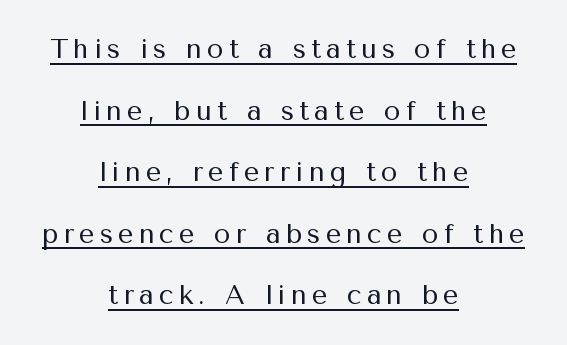
{"italic": "no", "bold": "no", "underline": "yes", "align": "center", "line_spacing": "loose", "line_spacing_ratio": 2.28, "glyph_px": 27}
